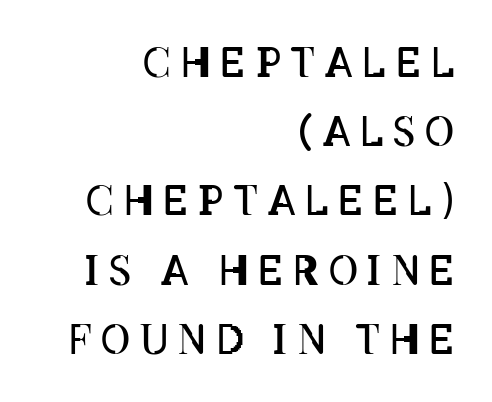
The image shows 40 px regular-weight, condensed type, upright; set right-aligned, line spacing 1.73x, unusually wide letter spacing (+0.25 em), not underlined; low stroke contrast and a large x-height.
